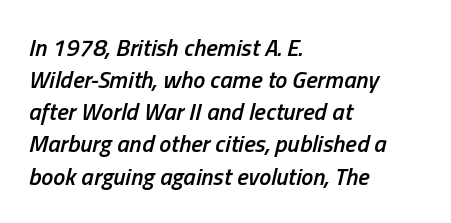
Underline: absent. Line spacing here is normal. If you drew a ruler down the left edge, every line would touch it. The characters look somewhat weighty, a semibold short of true bold.
